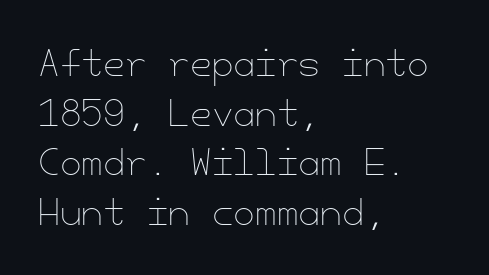
{"italic": "no", "bold": "no", "weight": "thin", "width": "normal", "stroke_contrast": "low", "x_height": "small", "underline": "no", "align": "left", "line_spacing": "normal", "line_spacing_ratio": 1.42, "letter_spacing": "normal", "letter_spacing_em": 0.0, "glyph_px": 35}
